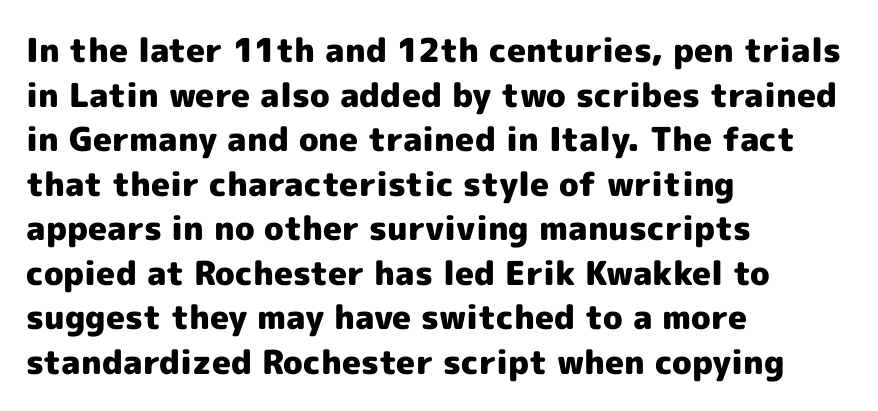
{"serif": "no", "italic": "no", "bold": "yes", "weight": "heavy", "width": "normal", "x_height": "medium", "monospaced": "no", "underline": "no", "align": "left", "line_spacing": "normal", "line_spacing_ratio": 1.35, "letter_spacing": "normal", "letter_spacing_em": 0.0, "glyph_px": 33}
